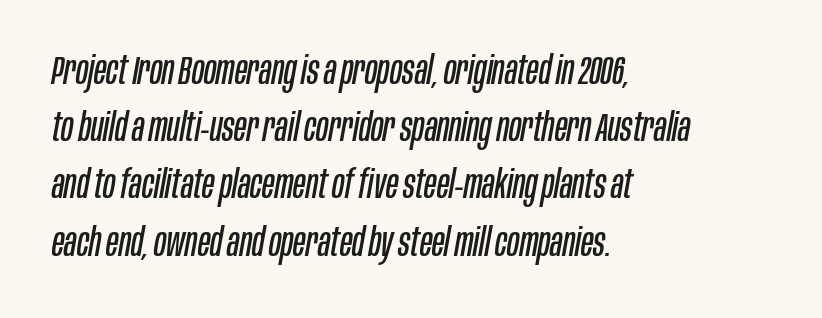
The image shows 40 px regular-weight, condensed type, italic (leaning right); set left-aligned, normal line spacing (1.43x), normal letter spacing, not underlined; low stroke contrast and a large x-height.
